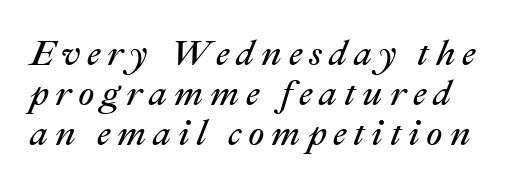
{"italic": "yes", "lean": "right", "slant_degrees": 22, "bold": "no", "weight": "regular", "width": "normal", "stroke_contrast": "medium", "x_height": "medium", "monospaced": "no", "underline": "no", "line_spacing": "tight", "line_spacing_ratio": 1.11, "glyph_px": 36}
